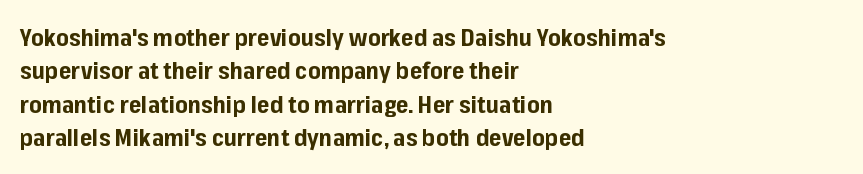
The image shows 24 px bold type, upright; set left-aligned, normal line spacing (1.39x), normal letter spacing, not underlined.
